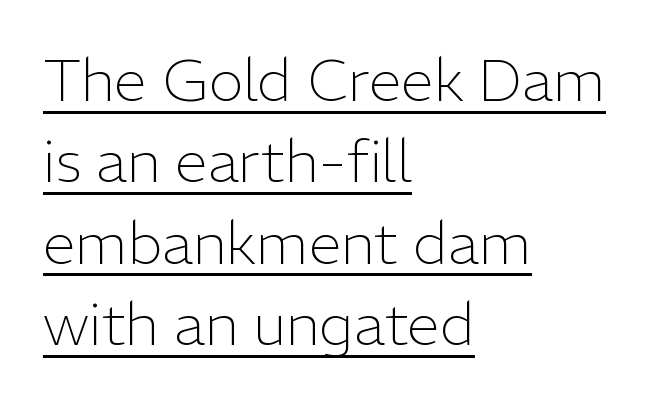
Q: Is the text bold? A: No.
Q: Is the text italic (slanted)? A: No, it is upright.
Q: Is the typeface a serif or a sans-serif typeface? A: Sans-serif.
Q: Is the text underlined? A: Yes.
Q: How is the paragraph aligned? A: Left-aligned.
Q: Is the spacing between letters normal or unusually wide? A: Normal.
Q: Is the spacing between lines tight, normal or loose? A: Normal.
Q: Width (condensed, normal, or wide)? A: Normal.
Q: Stroke contrast? A: Low.
Q: x-height? A: Medium.
Q: Monospaced? A: No.
